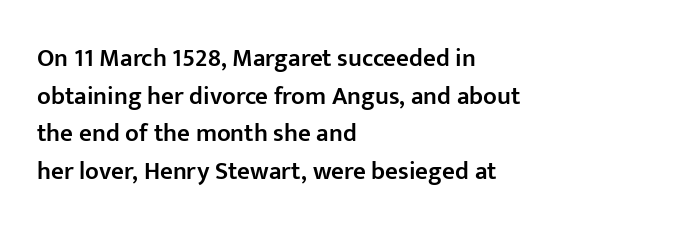
{"italic": "no", "bold": "semi", "underline": "no", "align": "left", "line_spacing": "normal", "line_spacing_ratio": 1.51, "letter_spacing": "normal", "letter_spacing_em": 0.0, "glyph_px": 25}
